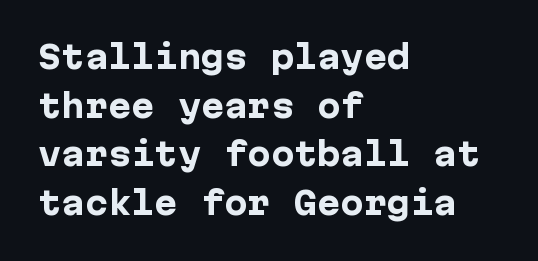
{"serif": "no", "italic": "no", "bold": "yes", "weight": "heavy", "width": "normal", "stroke_contrast": "low", "x_height": "medium", "underline": "no", "align": "left", "line_spacing": "normal", "line_spacing_ratio": 1.57, "letter_spacing": "normal", "letter_spacing_em": 0.0, "glyph_px": 31}
